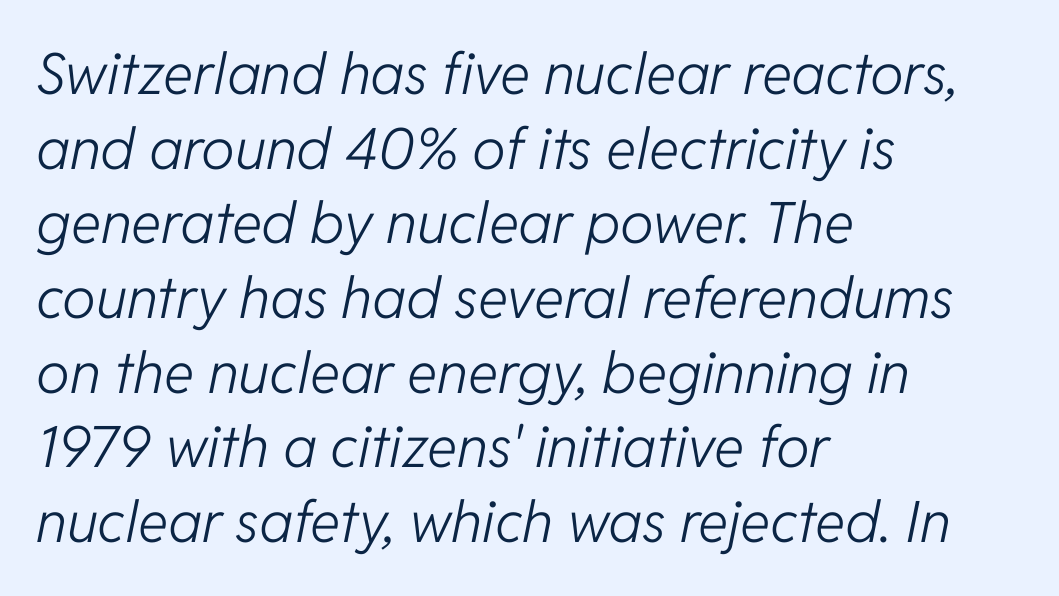
{"italic": "yes", "lean": "right", "slant_degrees": 11, "bold": "no", "weight": "light", "width": "normal", "stroke_contrast": "low", "x_height": "medium", "monospaced": "no", "underline": "no", "align": "left", "line_spacing": "normal", "line_spacing_ratio": 1.31, "letter_spacing": "normal", "letter_spacing_em": 0.0, "glyph_px": 57}
